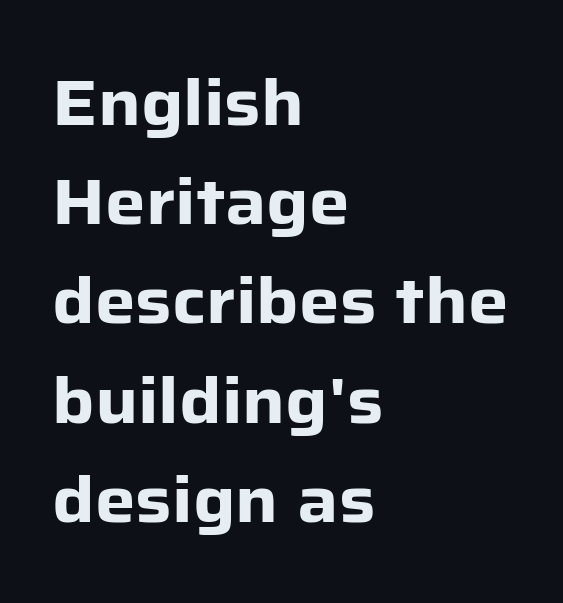
The image shows 64 px heavy sans-serif type, upright; set left-aligned, normal line spacing (1.55x), normal letter spacing, not underlined; low stroke contrast and a medium x-height.
